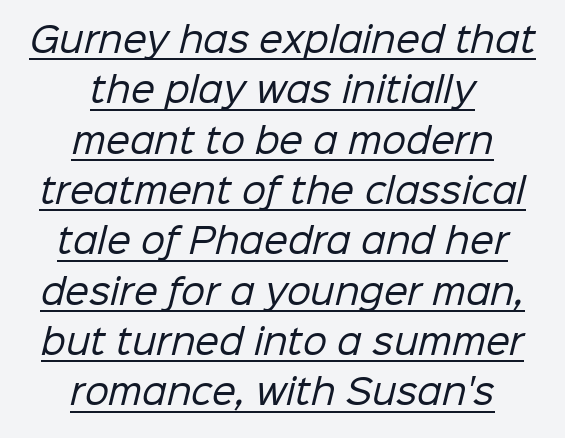
The image shows 34 px regular-weight sans-serif type; set centered, normal line spacing (1.48x), normal letter spacing, underlined; low stroke contrast and a medium x-height.
